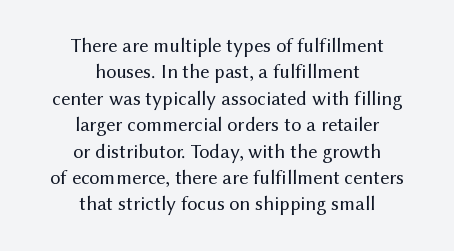
Q: Is the text bold? A: No.
Q: Is the text italic (slanted)? A: No, it is upright.
Q: Is the text underlined? A: No.
Q: How is the paragraph aligned? A: Centered.
Q: Is the spacing between letters normal or unusually wide? A: Normal.
Q: Is the spacing between lines tight, normal or loose? A: Normal.
